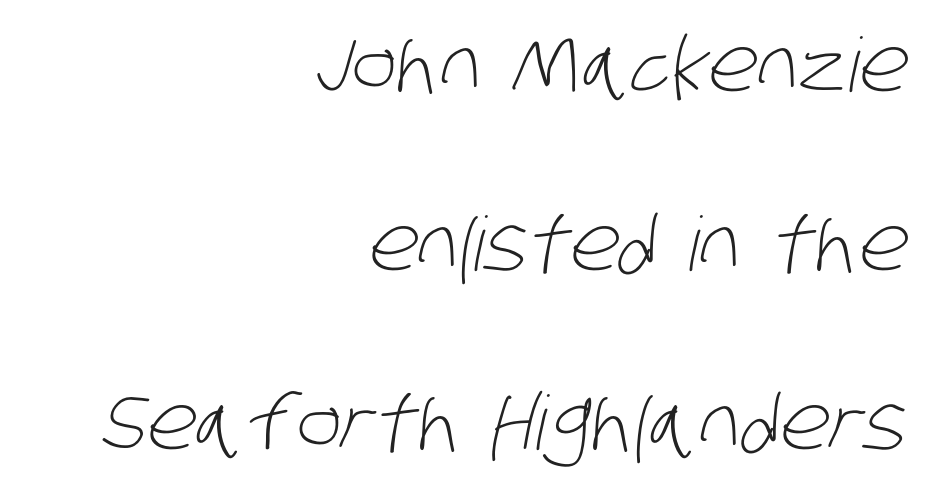
Q: Is the text bold? A: No.
Q: Is the typeface a serif or a sans-serif typeface? A: Sans-serif.
Q: Is the text underlined? A: No.
Q: How is the paragraph aligned? A: Right-aligned.
Q: Is the spacing between letters normal or unusually wide? A: Normal.
Q: Is the spacing between lines tight, normal or loose? A: Loose.
Q: Width (condensed, normal, or wide)? A: Condensed.
Q: Stroke contrast? A: Low.
Q: x-height? A: Large.
Q: Monospaced? A: No.
